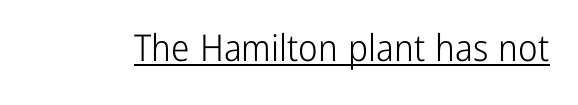
Do the characters align in a grid? No, the font is proportional. Observe the ordinary spacing: letters are neighbours, not strangers. This is the regular roman posture of the typeface. Heft: none added — not bold. A continuous stroke trails under the words, as in a hyperlink. Observe the absence of serifs on each vertical stroke in this sample.
